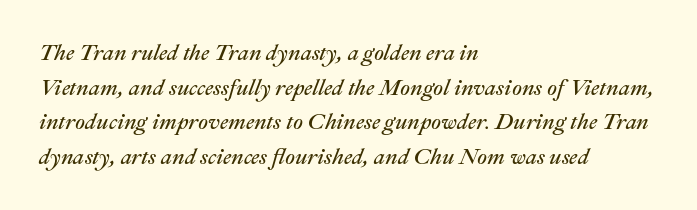
Q: Is the text bold? A: No.
Q: Is the text italic (slanted)? A: Yes, it leans right by about 22 degrees.
Q: Is the text underlined? A: No.
Q: How is the paragraph aligned? A: Left-aligned.
Q: Is the spacing between letters normal or unusually wide? A: Normal.
Q: Is the spacing between lines tight, normal or loose? A: Normal.
